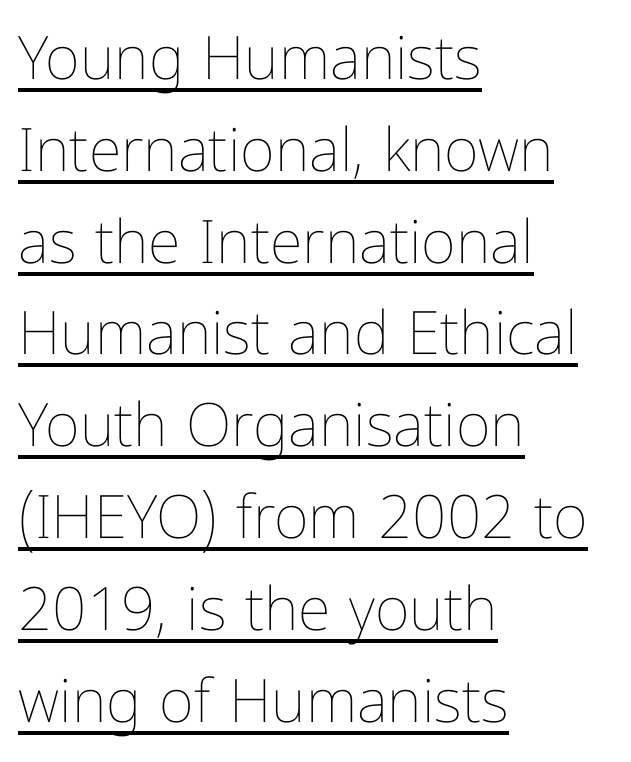
Q: Is the text bold? A: No.
Q: Is the text italic (slanted)? A: No, it is upright.
Q: Is the text underlined? A: Yes.
Q: How is the paragraph aligned? A: Left-aligned.
Q: Is the spacing between letters normal or unusually wide? A: Normal.
Q: Is the spacing between lines tight, normal or loose? A: Normal.
Q: Width (condensed, normal, or wide)? A: Condensed.
Q: Stroke contrast? A: Low.
Q: x-height? A: Medium.
Q: Monospaced? A: No.
